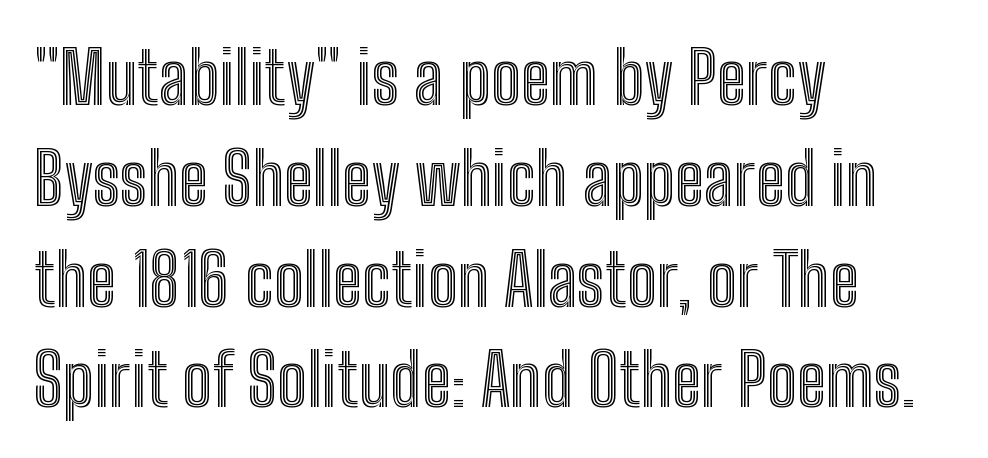
Q: Is the text italic (slanted)? A: No, it is upright.
Q: Is the text underlined? A: No.
Q: How is the paragraph aligned? A: Left-aligned.
Q: Is the spacing between letters normal or unusually wide? A: Normal.
Q: Is the spacing between lines tight, normal or loose? A: Normal.
Q: Width (condensed, normal, or wide)? A: Condensed.
Q: x-height? A: Medium.
Q: Monospaced? A: No.
